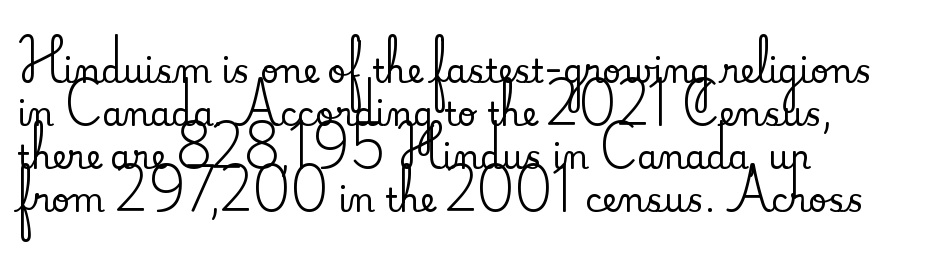
Yep, those are serifs on the letters. The rendering uses a moderate line-height, typical for paragraphs. Words appear dense and cohesive because spacing is normal. The type sits square on the baseline with zero lean. A classic flush-left, rag-right setting is used for this passage. Anything drawn beneath the words? Only blank space.
